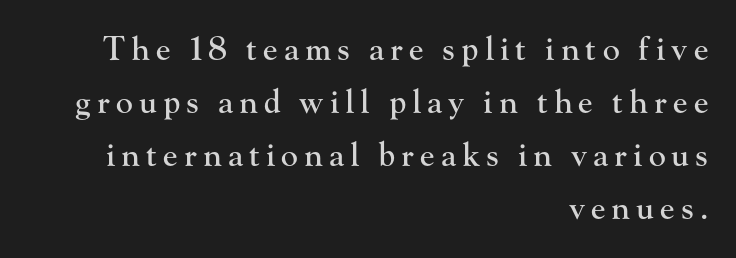
Q: Is the text italic (slanted)? A: No, it is upright.
Q: Is the typeface a serif or a sans-serif typeface? A: Serif.
Q: Is the text underlined? A: No.
Q: How is the paragraph aligned? A: Right-aligned.
Q: Is the spacing between lines tight, normal or loose? A: Normal.
Q: Width (condensed, normal, or wide)? A: Normal.
Q: Stroke contrast? A: High.
Q: x-height? A: Small.
Q: Monospaced? A: No.
